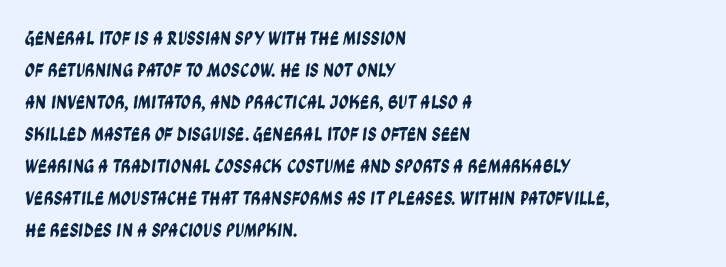
The image shows 20 px text type; set left-aligned, normal line spacing (1.6x), normal letter spacing, not underlined.
